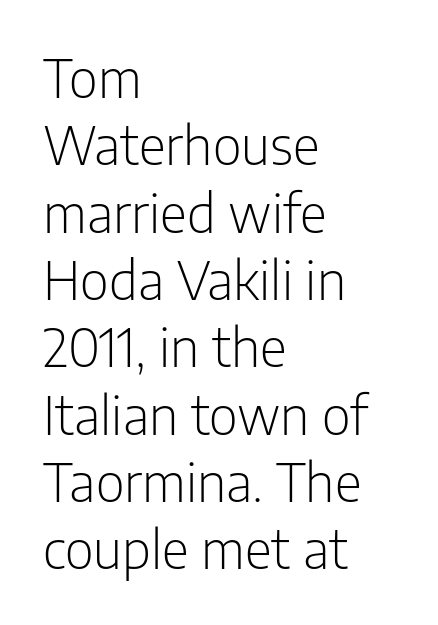
The image shows 53 px light, condensed sans-serif type, upright; set left-aligned, normal line spacing (1.27x), normal letter spacing, not underlined; low stroke contrast and a medium x-height.
